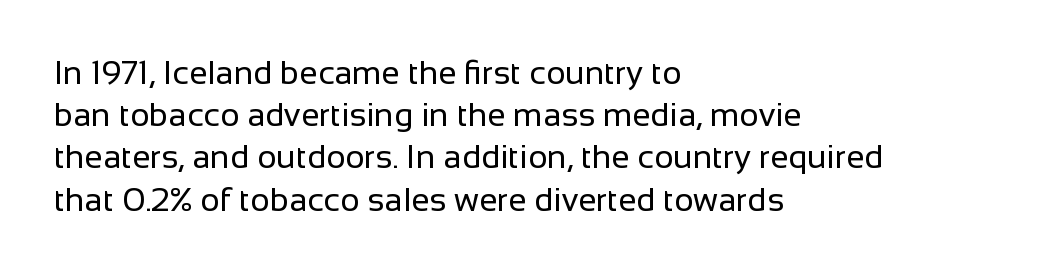
Q: Is the text bold? A: No.
Q: Is the text italic (slanted)? A: No, it is upright.
Q: Is the typeface a serif or a sans-serif typeface? A: Sans-serif.
Q: Is the text underlined? A: No.
Q: How is the paragraph aligned? A: Left-aligned.
Q: Is the spacing between letters normal or unusually wide? A: Normal.
Q: Is the spacing between lines tight, normal or loose? A: Normal.
Q: Width (condensed, normal, or wide)? A: Normal.
Q: Stroke contrast? A: Low.
Q: x-height? A: Medium.
Q: Monospaced? A: No.
